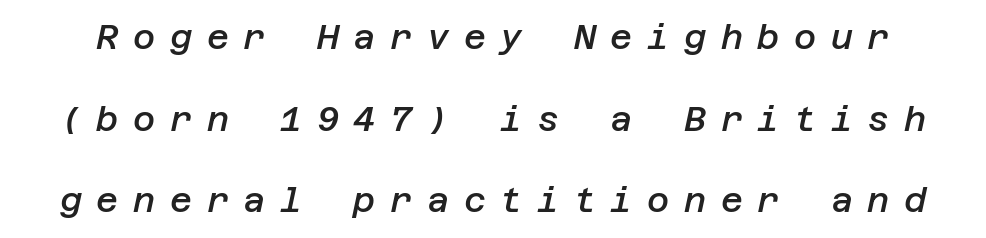
Honestly, the rows look like they've been pulled way apart. A fair bit of extra ink — the face is semibold, not bold. If you drew a line through each stem, it would be angled. Descender tails drop into unmarked territory. These lines have a slow, spaced-out rhythm from letter to letter.
